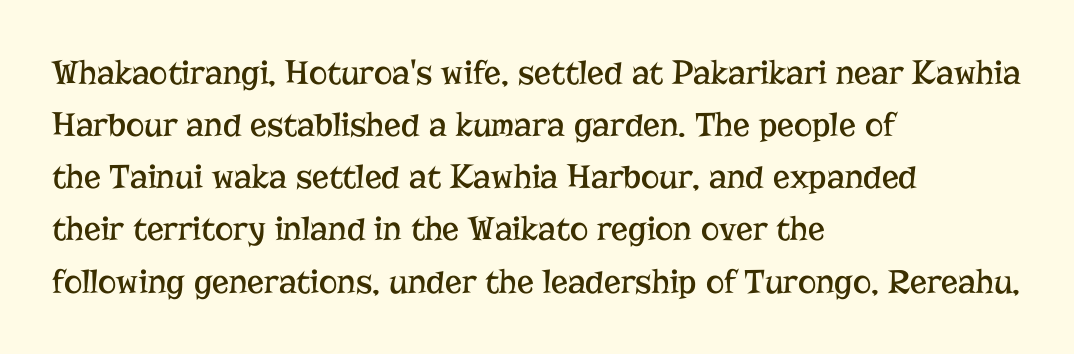
The image shows 35 px regular-weight serif type, upright; set left-aligned, normal line spacing (1.49x), normal letter spacing, not underlined; low stroke contrast and a medium x-height.
